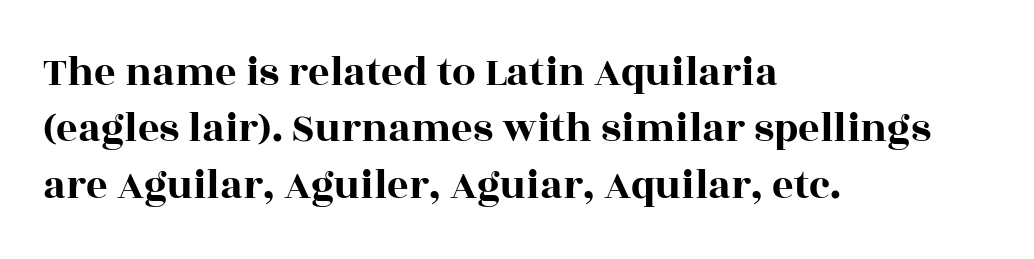
Leftover space on each line is placed entirely after the last word. Rendered with straight, roman letterforms. How would I describe the line gaps? Plain and ordinary. The type is set solid horizontally, with unmodified tracking. The area under the type is left untouched. Note: serifs present on the glyphs.
